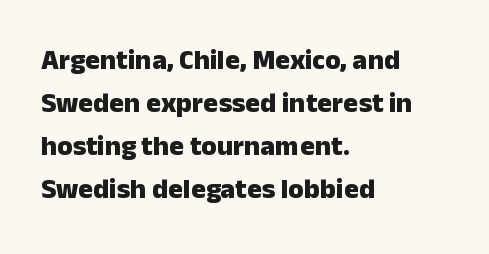
This rendering features lettering with no underline. Line spacing here is normal. The glyphs in this specimen are sans serif. No italicization has been applied; the sample stays upright. Visually the block forms a straight wall on the left and a jagged coastline on the right. Summary of weight: heavy, a full bold.
